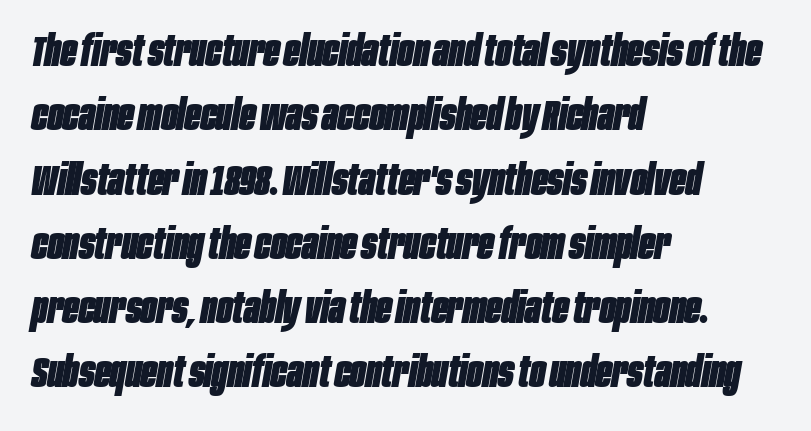
Lines of text with bare space underneath. Leading: standard. If you drew a line through each stem, it would be angled. Students, note that the glyphs here touch the page at normal intervals. Plenty of ink on the page — the face is bold.
